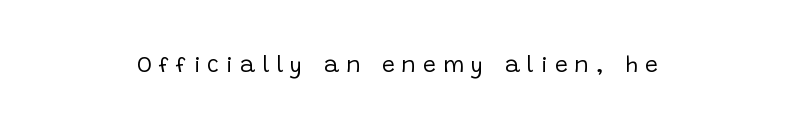
Upright lettering throughout. The type is letterspaced generously, with wide tracking. The font sits on the lighter half of the weight spectrum, regular included. The glyphs are unaccompanied by any horizontal stroke below them.
